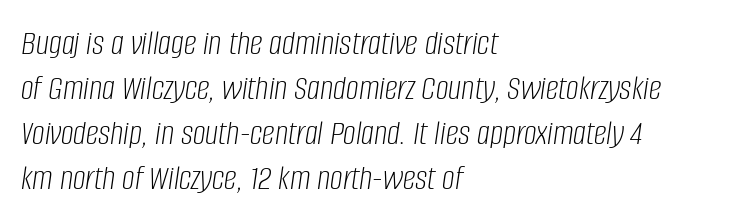
Q: Is the text bold? A: No.
Q: Is the text italic (slanted)? A: Yes, it leans right by about 8 degrees.
Q: Is the text underlined? A: No.
Q: How is the paragraph aligned? A: Left-aligned.
Q: Is the spacing between letters normal or unusually wide? A: Normal.
Q: Is the spacing between lines tight, normal or loose? A: Normal.
Q: Width (condensed, normal, or wide)? A: Condensed.
Q: Stroke contrast? A: Low.
Q: x-height? A: Large.
Q: Monospaced? A: No.
